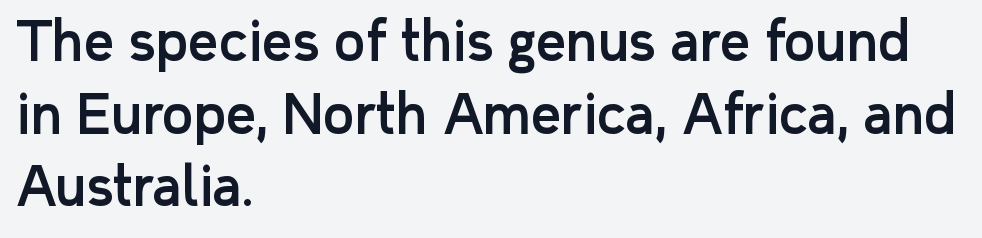
The image shows 53 px sans-serif type, upright; set left-aligned, normal line spacing (1.37x), normal letter spacing, not underlined; low stroke contrast and a medium x-height.
